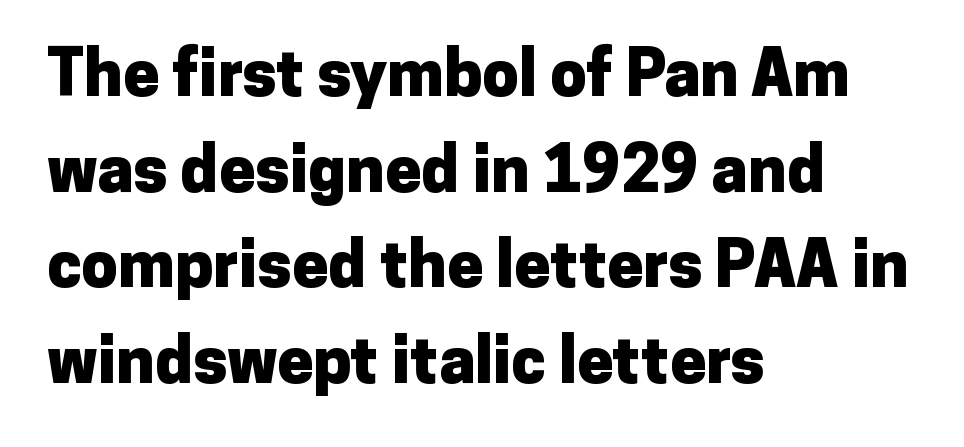
Honestly, the row spacing looks completely unremarkable. It's the straight-up-and-down kind of type. The paragraph shown leans on its left margin. The face used here is proportionally spaced, like ordinary book or web type. Letter spacing: default.
